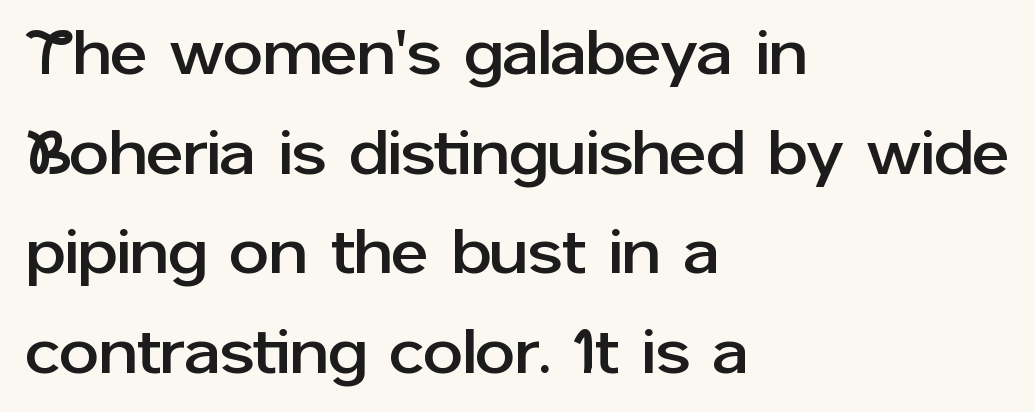
Typeset ragged right — the left edge is the straight one. One glance says typical: line gaps are just what's usual. Look at the bottom of the vertical strokes: they stop flat, with no serifs. These lines are rendered in a variable-pitch font.
